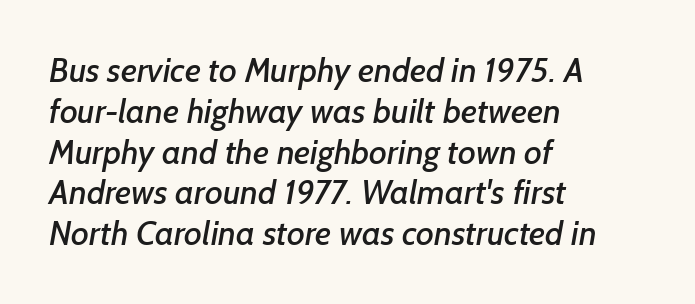
{"serif": "no", "width": "normal", "stroke_contrast": "low", "x_height": "medium", "monospaced": "no", "underline": "no", "align": "left", "line_spacing_ratio": 1.2, "letter_spacing": "normal", "letter_spacing_em": 0.0, "glyph_px": 34}
